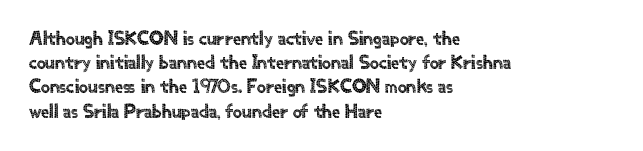
{"italic": "no", "underline": "no", "align": "left", "line_spacing_ratio": 1.21, "letter_spacing": "normal", "letter_spacing_em": 0.0, "glyph_px": 20}
